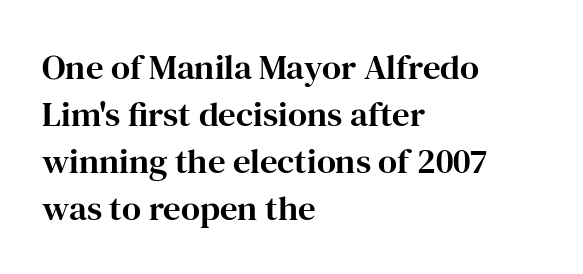
The foot of each line stays bare and open. Posture: vertical. Honestly, the row spacing looks completely unremarkable. The rendering uses natural spacing where letterforms have individual widths.
